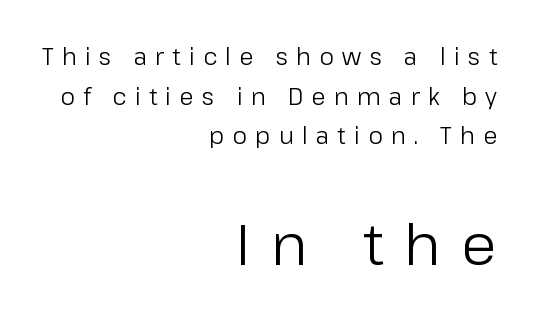
Q: Is the text bold? A: No.
Q: Is the text italic (slanted)? A: No, it is upright.
Q: Is the typeface a serif or a sans-serif typeface? A: Sans-serif.
Q: Is the text underlined? A: No.
Q: How is the paragraph aligned? A: Right-aligned.
Q: Is the spacing between letters normal or unusually wide? A: Unusually wide.
Q: Which block of text is set in a larger size, the first (top) or the second (bottom)? A: The second (bottom) one.
Q: Width (condensed, normal, or wide)? A: Normal.
Q: Stroke contrast? A: Low.
Q: x-height? A: Medium.
Q: Monospaced? A: No.
